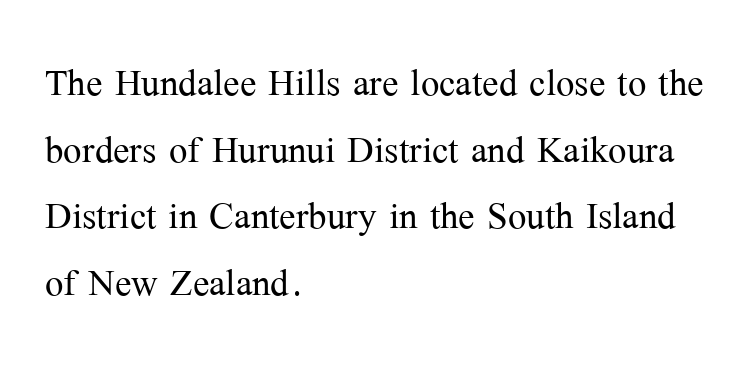
Think of a printed novel: that variable character pitch is what you see here. Tall strokes in this sample are plumb rather than angled. Examine the stroke ends and you'll spot serifs. No chunkiness to these letters — they're not bold.
